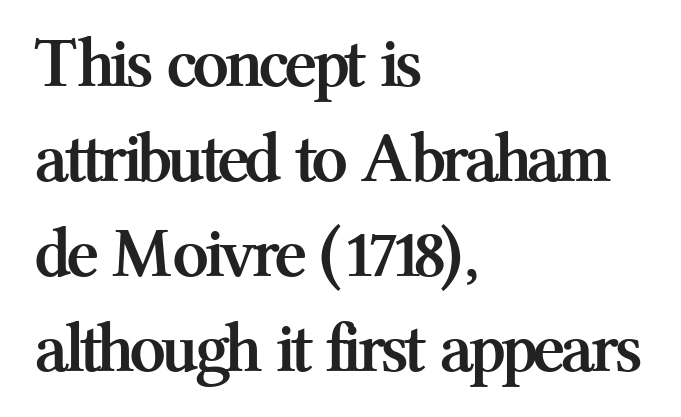
The block of text has a typical density, with ordinary space between rows. Stroke terminals: seriffed. Horizontal alignment here is leftward, the default for most running prose. The passage shown has conventional tracking throughout. Just letters on the line, the space beneath them empty.
